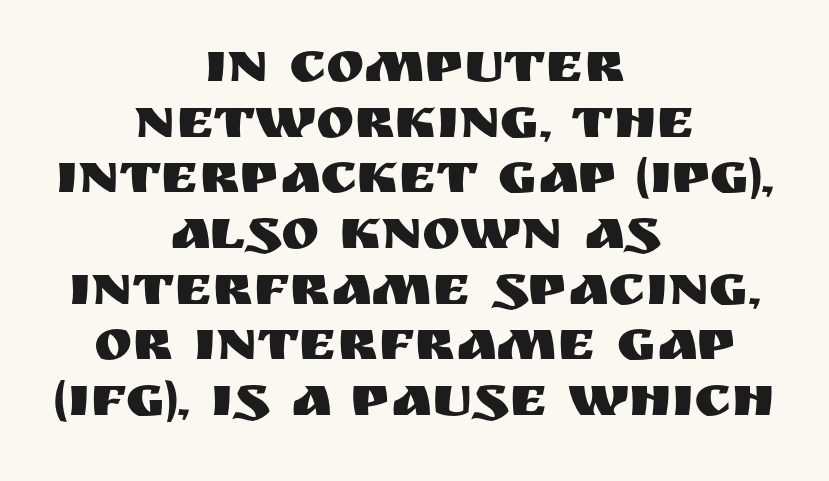
Q: Is the text italic (slanted)? A: No, it is upright.
Q: Is the typeface a serif or a sans-serif typeface? A: Sans-serif.
Q: Is the text underlined? A: No.
Q: How is the paragraph aligned? A: Centered.
Q: Is the spacing between letters normal or unusually wide? A: Normal.
Q: Is the spacing between lines tight, normal or loose? A: Tight.
Q: Width (condensed, normal, or wide)? A: Normal.
Q: Stroke contrast? A: Medium.
Q: x-height? A: Large.
Q: Monospaced? A: No.
